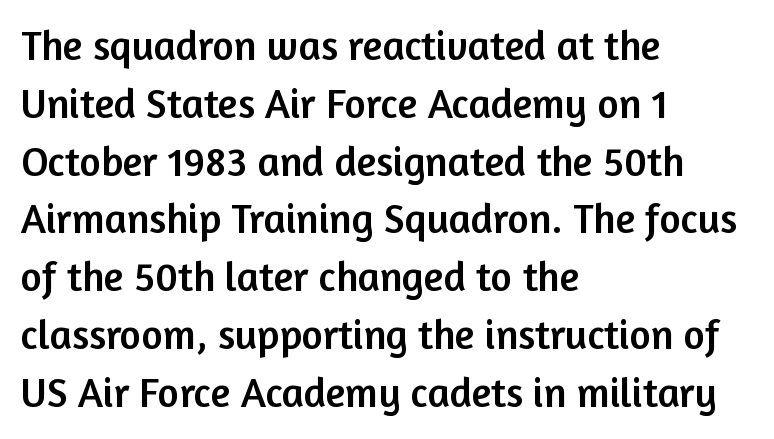
This rendering uses left alignment, leaving the right contour irregular. Words appear dense and cohesive because spacing is normal. This sample uses an upright cut, with every glyph sitting square on the baseline. Interline gaps are of average width in this sample. The face used here is proportionally spaced, like ordinary book or web type. Check where the strokes stop: nothing finishes them off — pure sans.
